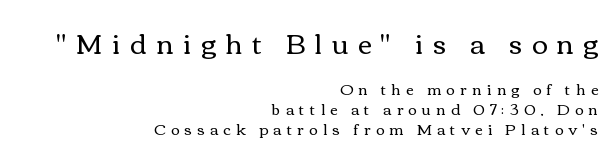
{"italic": "no", "bold": "no", "underline": "no", "align": "right", "line_spacing": "normal", "line_spacing_ratio": 1.34, "letter_spacing": "wide", "letter_spacing_em": 0.35, "larger_block": "first", "size_ratio": 1.8, "glyph_px": 27}
